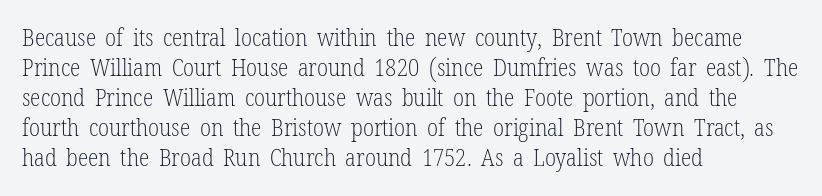
Q: Is the text bold? A: No.
Q: Is the text italic (slanted)? A: No, it is upright.
Q: Is the text underlined? A: No.
Q: How is the paragraph aligned? A: Left-aligned.
Q: Is the spacing between letters normal or unusually wide? A: Normal.
Q: Is the spacing between lines tight, normal or loose? A: Normal.
